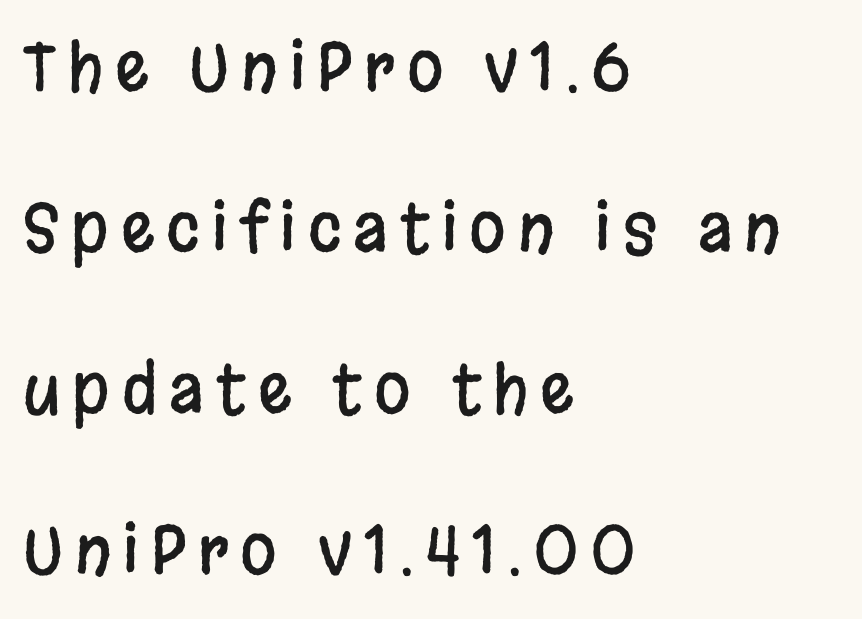
Q: Is the text italic (slanted)? A: No, it is upright.
Q: Is the typeface a serif or a sans-serif typeface? A: Sans-serif.
Q: Is the text underlined? A: No.
Q: How is the paragraph aligned? A: Left-aligned.
Q: Is the spacing between lines tight, normal or loose? A: Loose.
Q: Width (condensed, normal, or wide)? A: Condensed.
Q: Stroke contrast? A: Low.
Q: x-height? A: Large.
Q: Monospaced? A: No.
